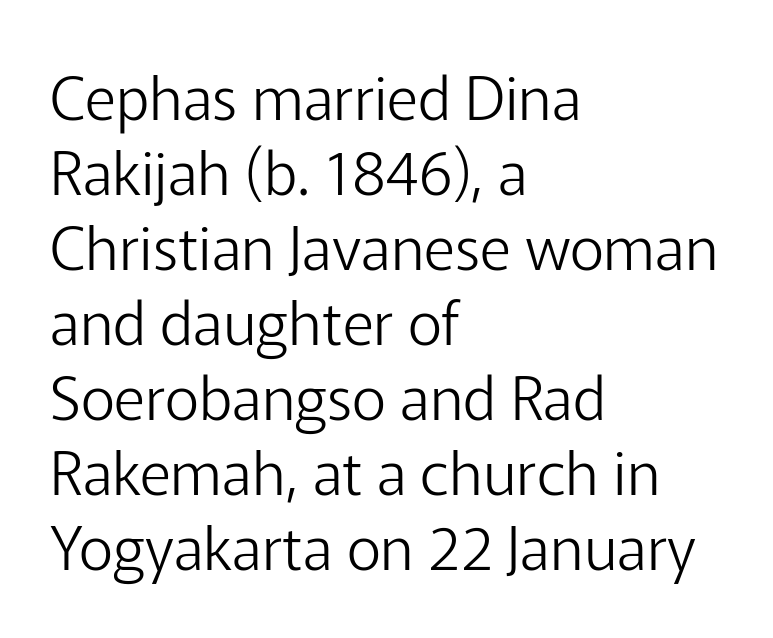
{"serif": "no", "italic": "no", "bold": "no", "weight": "light", "width": "normal", "stroke_contrast": "low", "x_height": "medium", "monospaced": "no", "underline": "no", "align": "left", "line_spacing": "normal", "line_spacing_ratio": 1.25, "letter_spacing": "normal", "letter_spacing_em": 0.0, "glyph_px": 60}
